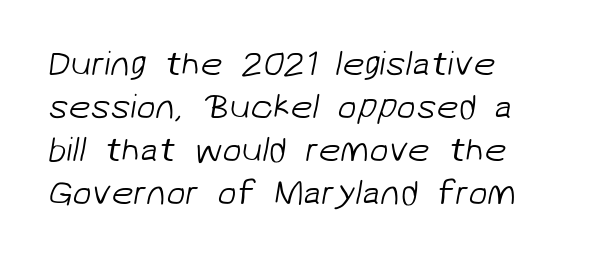
Q: Is the text bold? A: No.
Q: Is the typeface a serif or a sans-serif typeface? A: Sans-serif.
Q: Is the text underlined? A: No.
Q: How is the paragraph aligned? A: Left-aligned.
Q: Is the spacing between letters normal or unusually wide? A: Normal.
Q: Width (condensed, normal, or wide)? A: Normal.
Q: Stroke contrast? A: Low.
Q: x-height? A: Medium.
Q: Monospaced? A: No.
